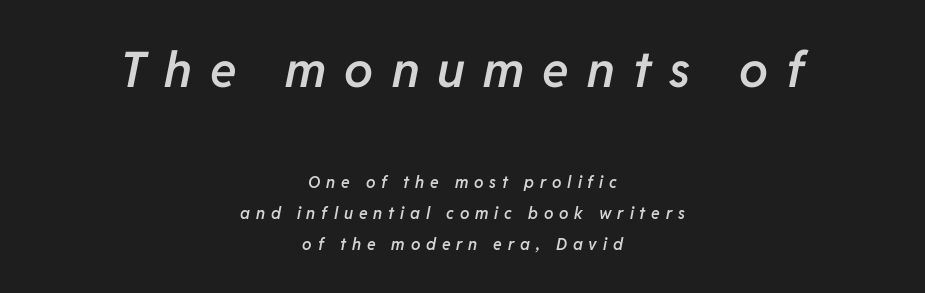
Do the characters align in a grid? No, the font is proportional. Observe the lean: these are italic letterforms. Notice how the passage keeps no hard edge, just a central spine. Line spacing here is loose. These lines carry some extra weight — a demibold, not a full bold. The initial chunk of copy outweighs the following chunk in type size.
